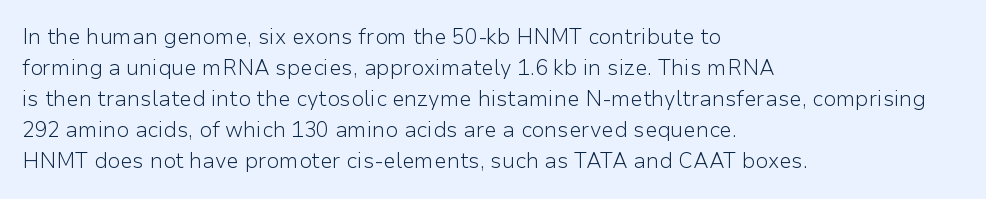
No chunkiness to these letters — they're not bold. The area under the type is left untouched. This rendering uses left alignment, leaving the right contour irregular. The font's upright variant was chosen for this text. Compared with typical body copy, the letter spacing here is the same.
